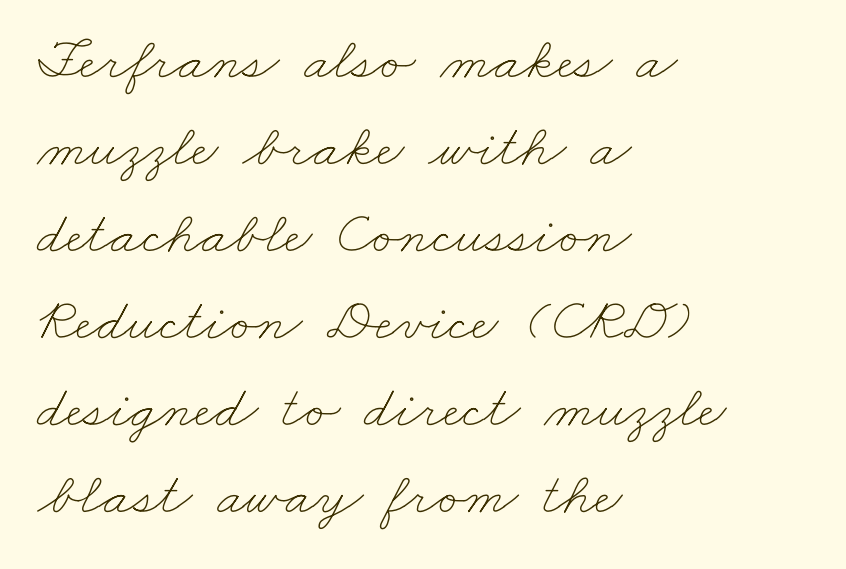
{"bold": "no", "weight": "thin", "width": "wide", "stroke_contrast": "low", "x_height": "small", "monospaced": "no", "underline": "no", "align": "left", "line_spacing": "normal", "line_spacing_ratio": 1.45, "letter_spacing": "normal", "letter_spacing_em": 0.0, "glyph_px": 60}
